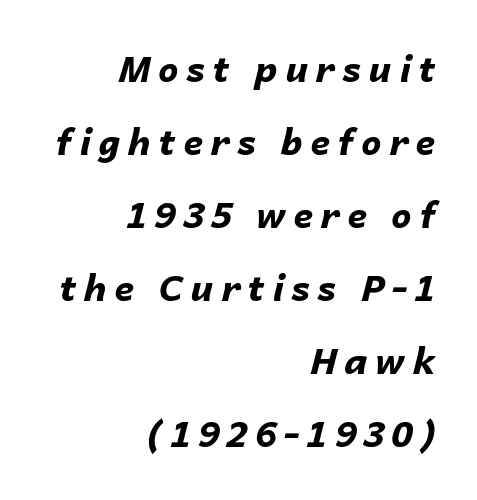
Q: Is the text bold? A: Yes.
Q: Is the text italic (slanted)? A: Yes, it leans right by about 14 degrees.
Q: Is the text underlined? A: No.
Q: How is the paragraph aligned? A: Right-aligned.
Q: Is the spacing between letters normal or unusually wide? A: Unusually wide.
Q: Is the spacing between lines tight, normal or loose? A: Loose.
Q: Width (condensed, normal, or wide)? A: Normal.
Q: Stroke contrast? A: Low.
Q: x-height? A: Medium.
Q: Monospaced? A: No.
